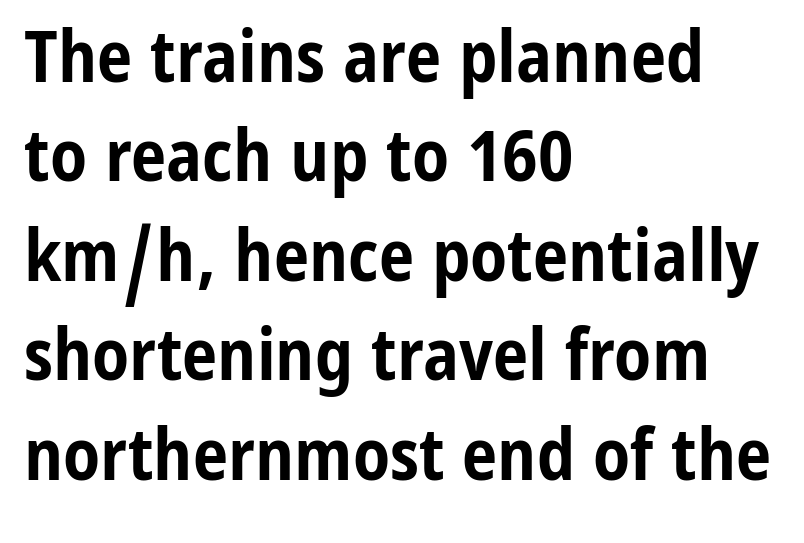
Q: Is the text bold? A: Yes.
Q: Is the text italic (slanted)? A: No, it is upright.
Q: Is the typeface a serif or a sans-serif typeface? A: Sans-serif.
Q: Is the text underlined? A: No.
Q: How is the paragraph aligned? A: Left-aligned.
Q: Is the spacing between letters normal or unusually wide? A: Normal.
Q: Is the spacing between lines tight, normal or loose? A: Normal.
Q: Width (condensed, normal, or wide)? A: Condensed.
Q: Stroke contrast? A: Low.
Q: x-height? A: Medium.
Q: Monospaced? A: No.
